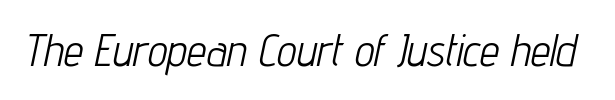
Weight: not bold — regular or lighter. Spacing between characters is what you'd get straight out of the box. The text carries the slant typical of an italic or oblique font. No word sits above an underline. The passage shown is typed in a proportional face where columns would drift.
